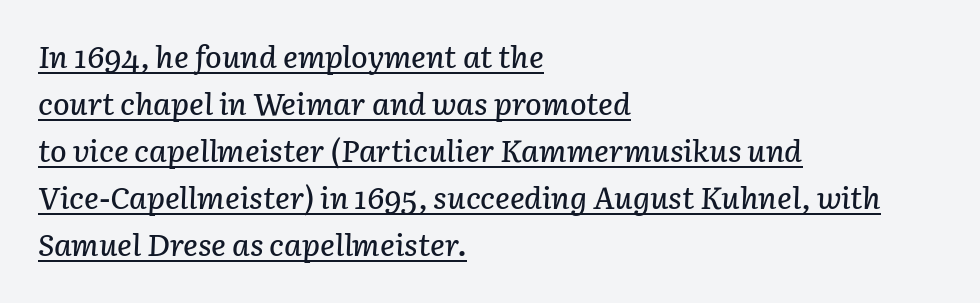
Q: Is the text italic (slanted)? A: Yes, it leans right by about 3 degrees.
Q: Is the text underlined? A: Yes.
Q: How is the paragraph aligned? A: Left-aligned.
Q: Is the spacing between letters normal or unusually wide? A: Normal.
Q: Is the spacing between lines tight, normal or loose? A: Normal.
Q: Width (condensed, normal, or wide)? A: Normal.
Q: Stroke contrast? A: Low.
Q: x-height? A: Medium.
Q: Monospaced? A: No.
